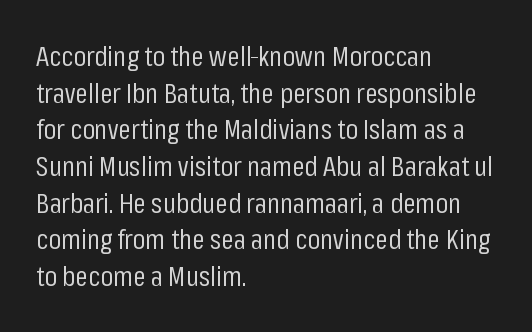
{"serif": "no", "italic": "no", "bold": "no", "weight": "regular", "width": "condensed", "stroke_contrast": "low", "x_height": "medium", "monospaced": "no", "underline": "no", "align": "left", "line_spacing": "normal", "line_spacing_ratio": 1.31, "letter_spacing": "normal", "letter_spacing_em": 0.0, "glyph_px": 28}
